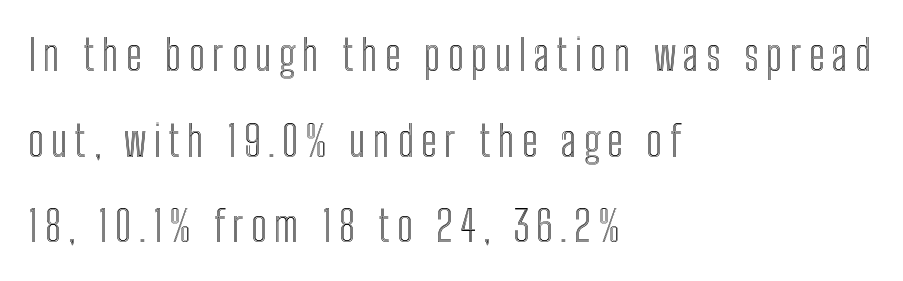
{"italic": "no", "width": "condensed", "x_height": "medium", "monospaced": "no", "underline": "no", "align": "left", "line_spacing": "loose", "line_spacing_ratio": 1.99, "glyph_px": 43}
